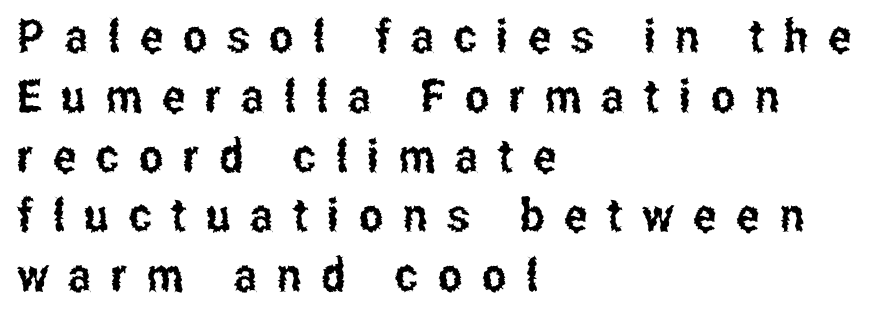
The image shows 46 px condensed sans-serif type, upright; set left-aligned, normal line spacing (1.3x), unusually wide letter spacing (+0.43 em), not underlined; low stroke contrast and a medium x-height.
